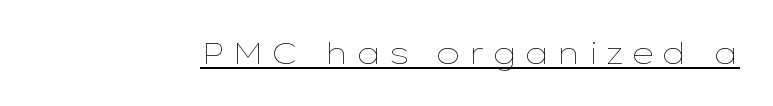
Decoration check: the copy is underlined. Tracking value appears strongly positive — letters spread wide. Proportional: the letters do not fall into vertical columns. Designer's note — italics off, roman on.
